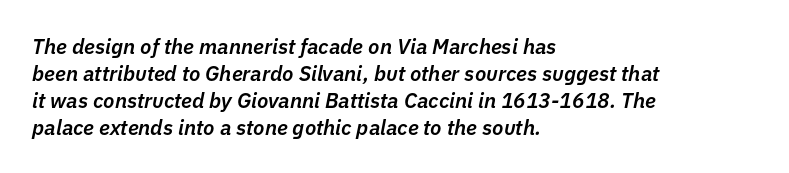
{"italic": "yes", "lean": "right", "slant_degrees": 11, "bold": "semi", "underline": "no", "align": "left", "line_spacing": "normal", "line_spacing_ratio": 1.28, "letter_spacing": "normal", "letter_spacing_em": 0.0, "glyph_px": 21}
